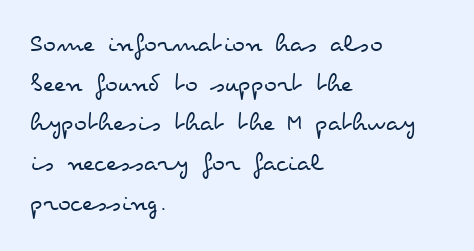
{"italic": "no", "bold": "no", "underline": "no", "align": "left", "line_spacing": "normal", "line_spacing_ratio": 1.47, "letter_spacing": "normal", "letter_spacing_em": 0.0, "glyph_px": 27}
